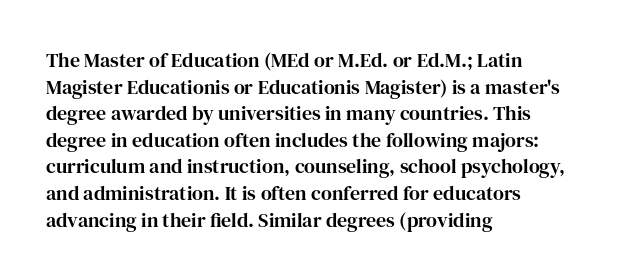
The image shows 20 px text type, upright; set left-aligned, normal line spacing (1.33x), normal letter spacing, not underlined.
